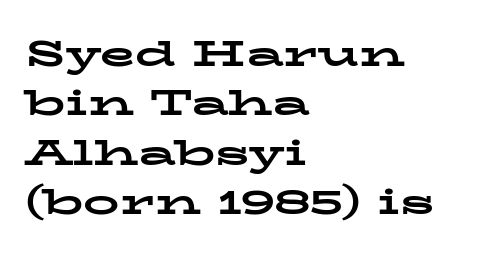
The image shows 36 px bold, wide serif type, upright; set left-aligned, normal line spacing (1.37x), normal letter spacing, not underlined; low stroke contrast and a medium x-height.
